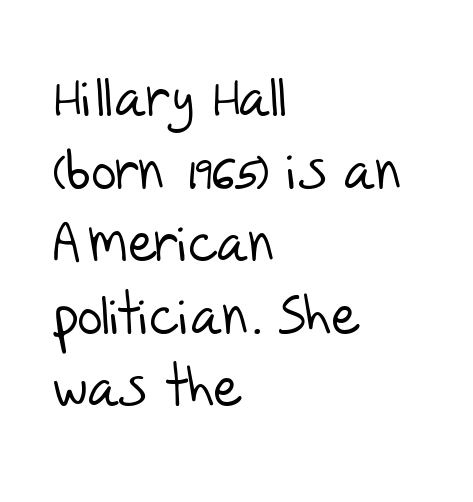
The glyphs are unaccompanied by any horizontal stroke below them. Tracking value appears to be zero — textbook default spacing. Stroke terminals: plain, sans-serif. Horizontal alignment here is leftward, the default for most running prose.
